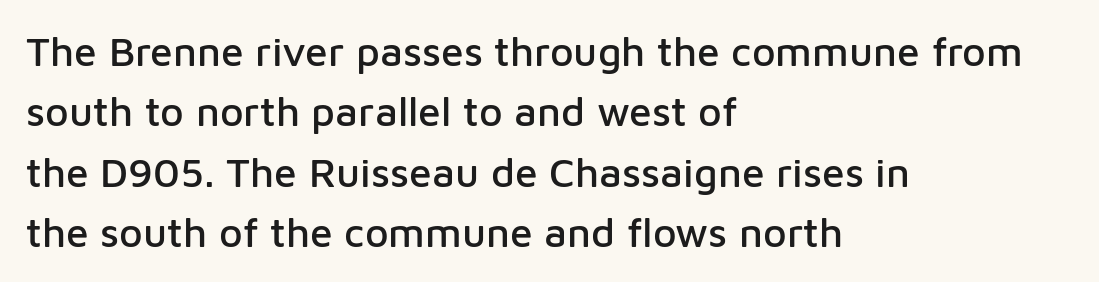
The image shows 41 px sans-serif type, upright; set left-aligned, normal line spacing (1.47x), normal letter spacing, not underlined; low stroke contrast and a medium x-height.
